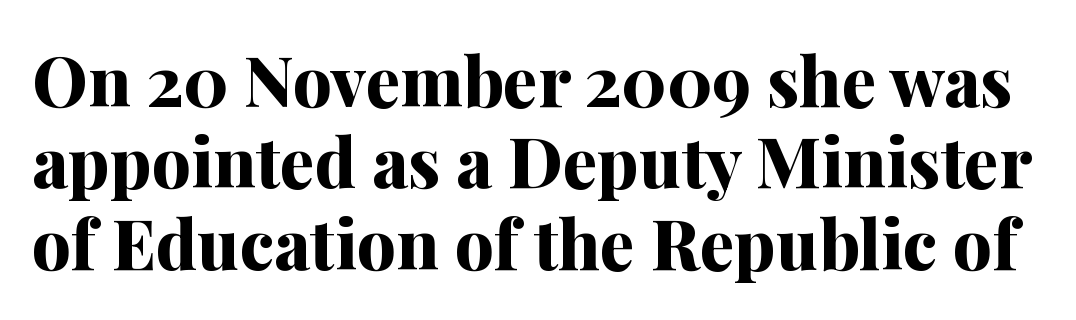
{"serif": "yes", "italic": "no", "bold": "yes", "weight": "bold", "width": "normal", "stroke_contrast": "medium", "x_height": "medium", "monospaced": "no", "underline": "no", "line_spacing_ratio": 1.18, "letter_spacing": "normal", "letter_spacing_em": 0.0, "glyph_px": 69}
